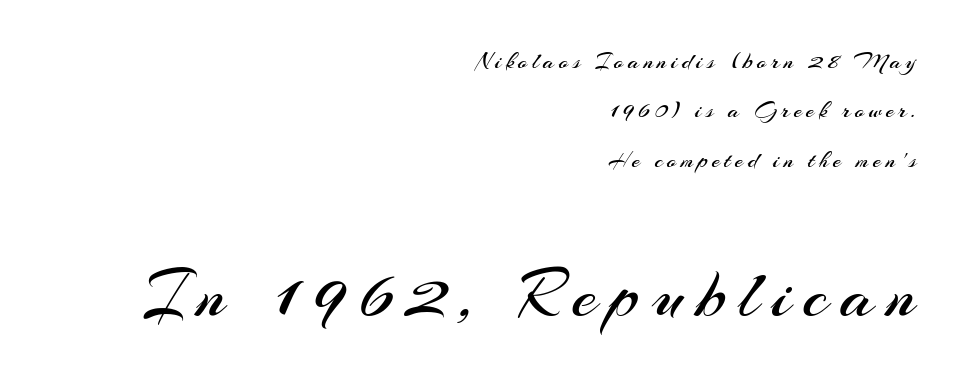
Q: Is the text bold? A: No.
Q: Is the text italic (slanted)? A: Yes.
Q: Is the typeface a serif or a sans-serif typeface? A: Sans-serif.
Q: Is the text underlined? A: No.
Q: How is the paragraph aligned? A: Right-aligned.
Q: Is the spacing between lines tight, normal or loose? A: Loose.
Q: Which block of text is set in a larger size, the first (top) or the second (bottom)? A: The second (bottom) one.
Q: Width (condensed, normal, or wide)? A: Normal.
Q: Stroke contrast? A: Medium.
Q: x-height? A: Small.
Q: Monospaced? A: No.
